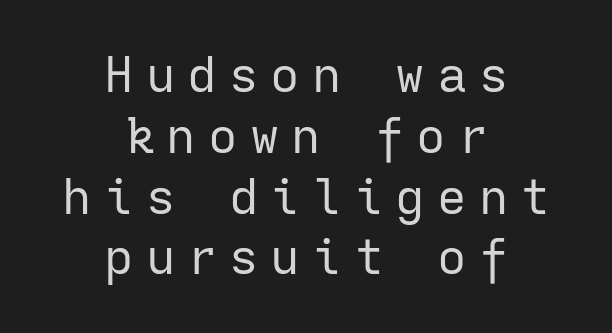
The typeface chosen for these lines omits serifs. Vertical strokes here are truly vertical. The typesetting does not lean heavy: it is not bold. Rule under the text: the space is simply empty.
